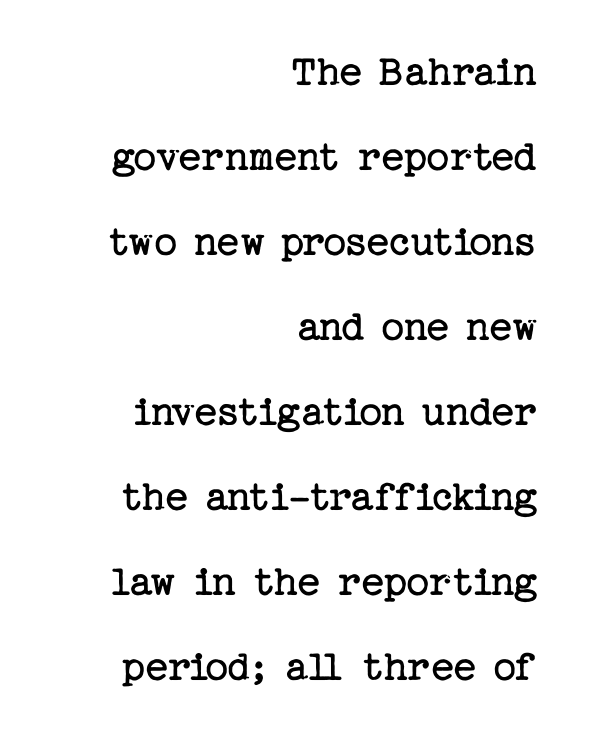
The image shows 45 px regular-weight serif type, upright; set right-aligned, line spacing 1.89x, normal letter spacing, not underlined; low stroke contrast and a medium x-height.
